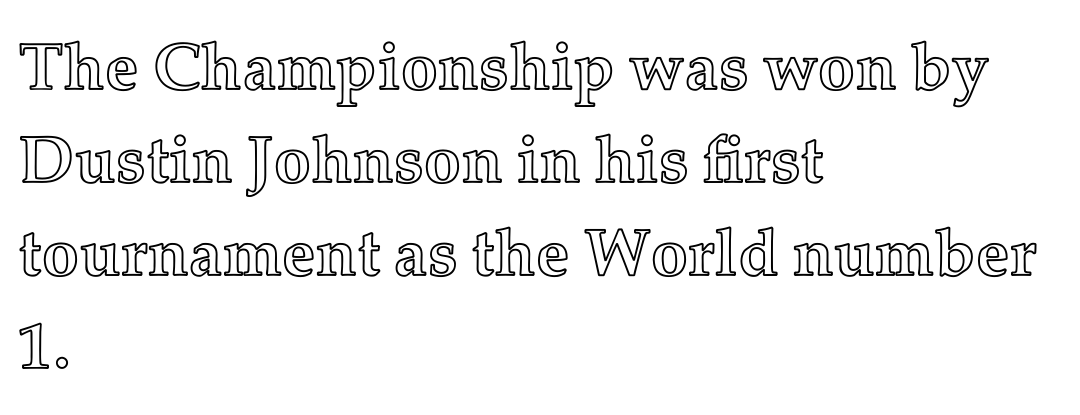
Q: Is the text italic (slanted)? A: No, it is upright.
Q: Is the text underlined? A: No.
Q: How is the paragraph aligned? A: Left-aligned.
Q: Is the spacing between letters normal or unusually wide? A: Normal.
Q: Is the spacing between lines tight, normal or loose? A: Normal.
Q: Width (condensed, normal, or wide)? A: Normal.
Q: x-height? A: Medium.
Q: Monospaced? A: No.
